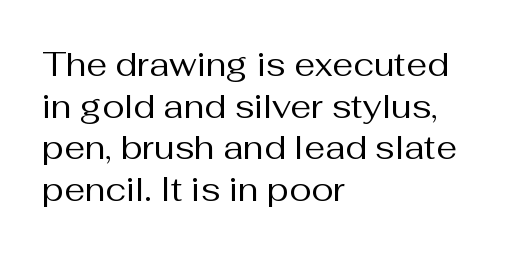
Q: Is the text bold? A: No.
Q: Is the text italic (slanted)? A: No, it is upright.
Q: Is the typeface a serif or a sans-serif typeface? A: Sans-serif.
Q: Is the text underlined? A: No.
Q: How is the paragraph aligned? A: Left-aligned.
Q: Is the spacing between letters normal or unusually wide? A: Normal.
Q: Is the spacing between lines tight, normal or loose? A: Normal.
Q: Width (condensed, normal, or wide)? A: Normal.
Q: Stroke contrast? A: Medium.
Q: x-height? A: Medium.
Q: Monospaced? A: No.
